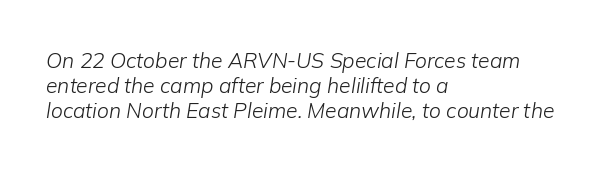
Check under the words: just untouched page. Weight: regular or lighter. Notice how the stems are inclined rather than vertical — that's the hallmark of italics. All the whitespace from short lines collects on the right. The letterforms sit shoulder to shoulder at normal distance.
